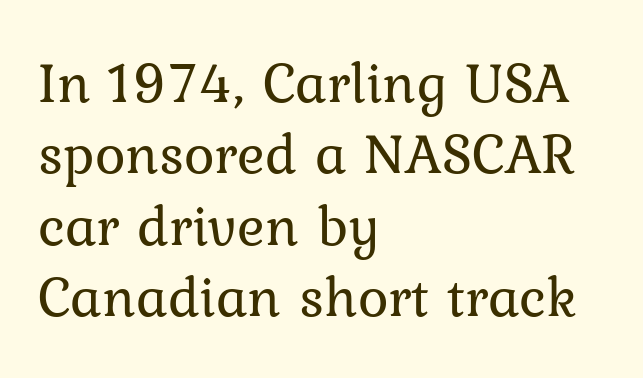
The image shows 58 px regular-weight serif type, upright; set left-aligned, line spacing 1.23x, normal letter spacing, not underlined; low stroke contrast and a medium x-height.
